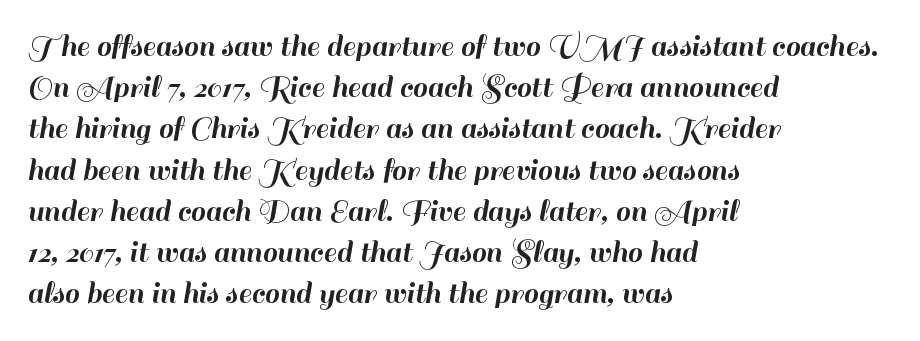
A bare baseline throughout the passage. Inter-character spacing is left at the font's built-in metrics. Layout note: lines flush left. Proportional: the letters do not fall into vertical columns. Baseline-to-baseline distance is the conventional proportion of letter height.
